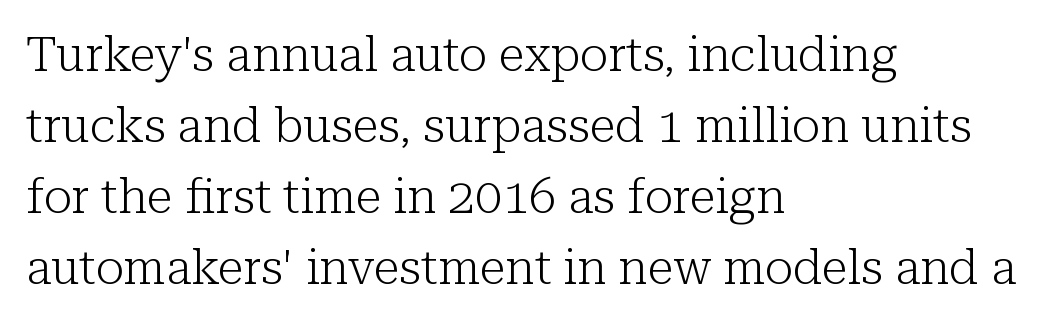
The image shows 48 px light serif type, upright; set left-aligned, normal line spacing (1.48x), normal letter spacing, not underlined; low stroke contrast and a medium x-height.
